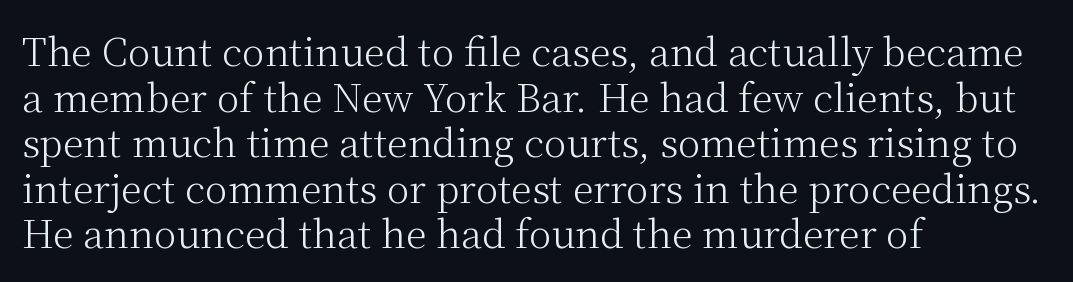
Is this a fixed-width face? No — the glyphs have proportional, varying widths. The compositor pushed each line to the left boundary. Glyph-to-glyph distance matches everyday printed text. Stroke thickness stays within the range of a standard reading face or lighter. Tall strokes in this sample are plumb rather than angled.
